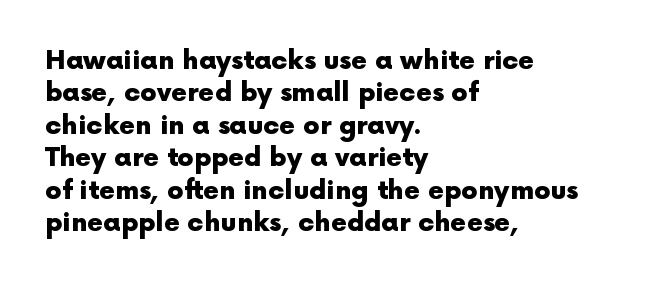
{"italic": "no", "bold": "yes", "underline": "no", "align": "left", "line_spacing": "normal", "line_spacing_ratio": 1.25, "letter_spacing": "normal", "letter_spacing_em": 0.0, "glyph_px": 26}
